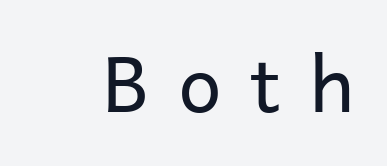
Q: Is the text bold? A: No.
Q: Is the text italic (slanted)? A: No, it is upright.
Q: Is the typeface a serif or a sans-serif typeface? A: Sans-serif.
Q: Is the text underlined? A: No.
Q: Is the spacing between letters normal or unusually wide? A: Unusually wide.
Q: Width (condensed, normal, or wide)? A: Normal.
Q: Stroke contrast? A: Low.
Q: x-height? A: Medium.
Q: Monospaced? A: No.
